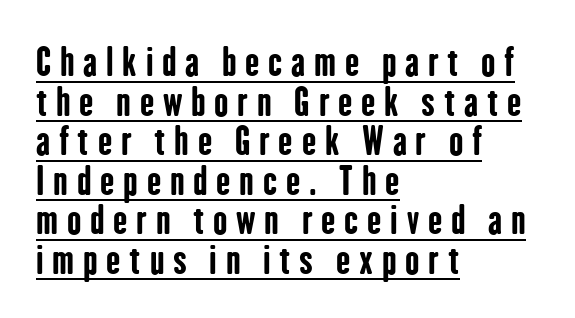
The image shows 38 px bold, condensed sans-serif type, upright; set left-aligned, tight line spacing (1.04x), unusually wide letter spacing (+0.23 em), underlined; low stroke contrast and a medium x-height.
